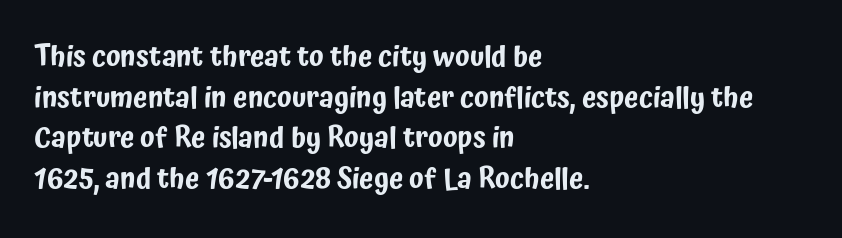
Underlining? Definitely not there. The letters stand upright; this is a roman face. Horizontal bands of white between lines are of average thickness. The letters advance in unequal steps, a hallmark of proportional type.
